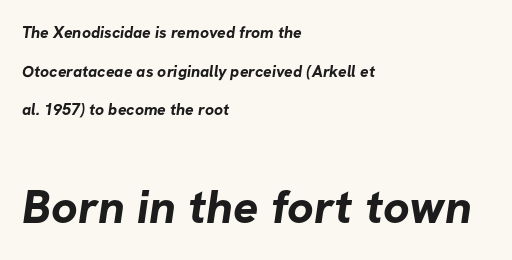
Q: Is the text bold? A: Yes.
Q: Is the typeface a serif or a sans-serif typeface? A: Sans-serif.
Q: Is the text underlined? A: No.
Q: How is the paragraph aligned? A: Left-aligned.
Q: Is the spacing between letters normal or unusually wide? A: Normal.
Q: Is the spacing between lines tight, normal or loose? A: Loose.
Q: Which block of text is set in a larger size, the first (top) or the second (bottom)? A: The second (bottom) one.
Q: Width (condensed, normal, or wide)? A: Normal.
Q: Stroke contrast? A: Low.
Q: x-height? A: Medium.
Q: Monospaced? A: No.
